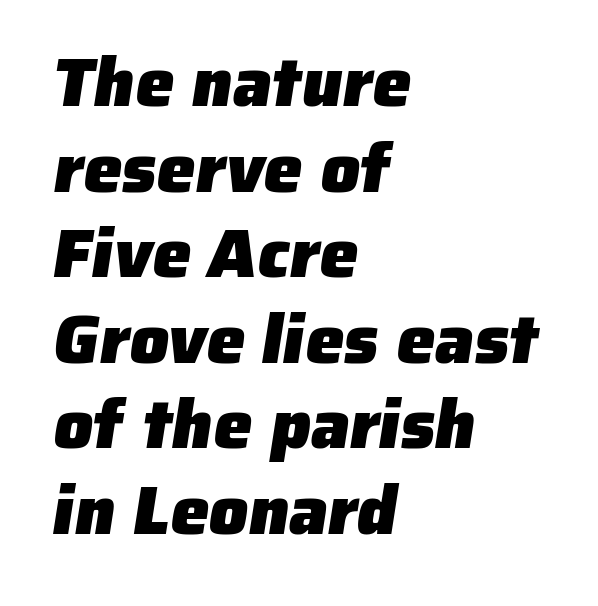
A classic flush-left, rag-right setting is used for this passage. Default kerning and tracking; the words read as compact shapes. The rendering uses a bold face; every stroke is thick and dark. Descender tails drop into unmarked territory. This sample has the flowing, uneven cadence of proportional lettering.
